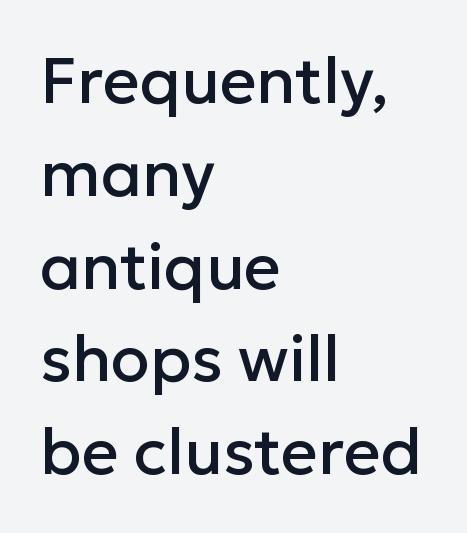
The image shows 64 px sans-serif type, upright; set left-aligned, normal line spacing (1.45x), normal letter spacing, not underlined; low stroke contrast and a medium x-height.
